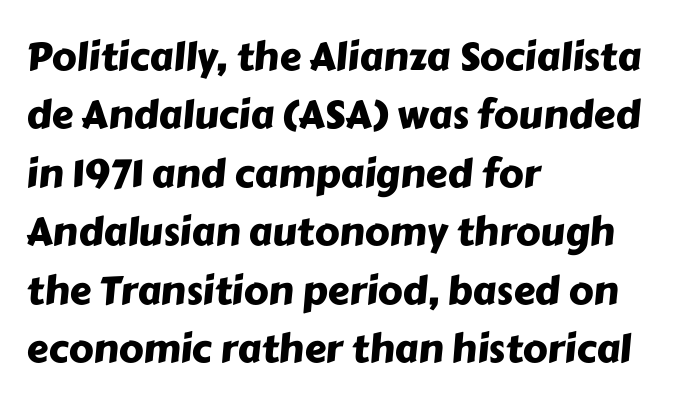
Q: Is the typeface a serif or a sans-serif typeface? A: Sans-serif.
Q: Is the text underlined? A: No.
Q: How is the paragraph aligned? A: Left-aligned.
Q: Is the spacing between letters normal or unusually wide? A: Normal.
Q: Is the spacing between lines tight, normal or loose? A: Normal.
Q: Width (condensed, normal, or wide)? A: Normal.
Q: Stroke contrast? A: Low.
Q: x-height? A: Medium.
Q: Monospaced? A: No.
